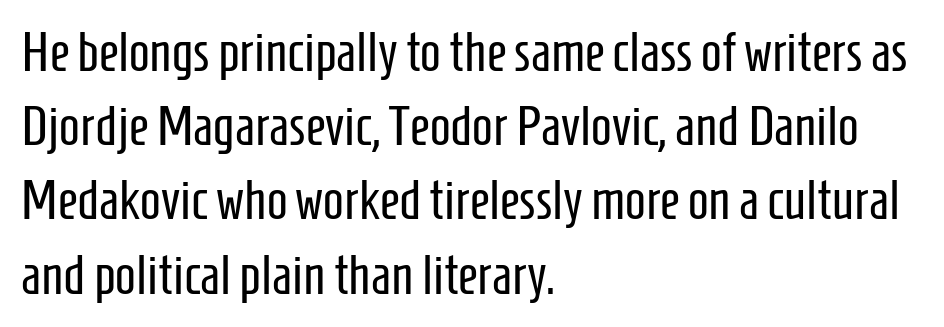
{"serif": "no", "italic": "no", "bold": "no", "weight": "regular", "width": "condensed", "stroke_contrast": "low", "x_height": "medium", "monospaced": "no", "underline": "no", "align": "left", "line_spacing": "normal", "line_spacing_ratio": 1.35, "letter_spacing": "normal", "letter_spacing_em": 0.0, "glyph_px": 55}
